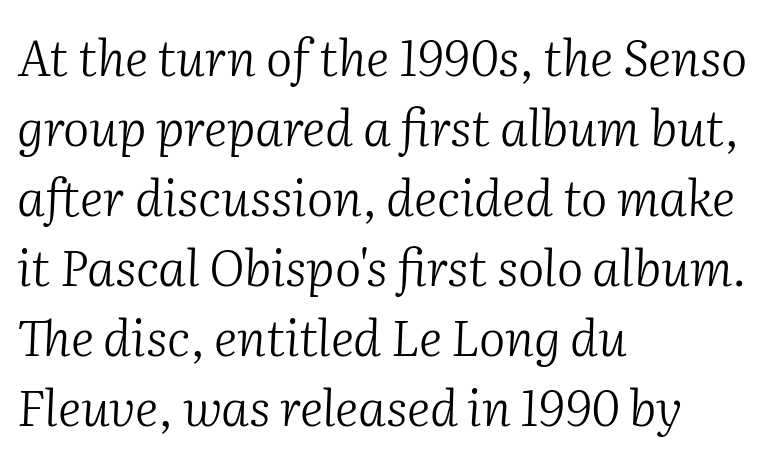
The ragged edge is on the right, which tells us the setting is flush left. Is this a sans? No — the strokes have serifs. Posture: slanted. Character widths vary here, with narrow letters taking less room than wide ones.
